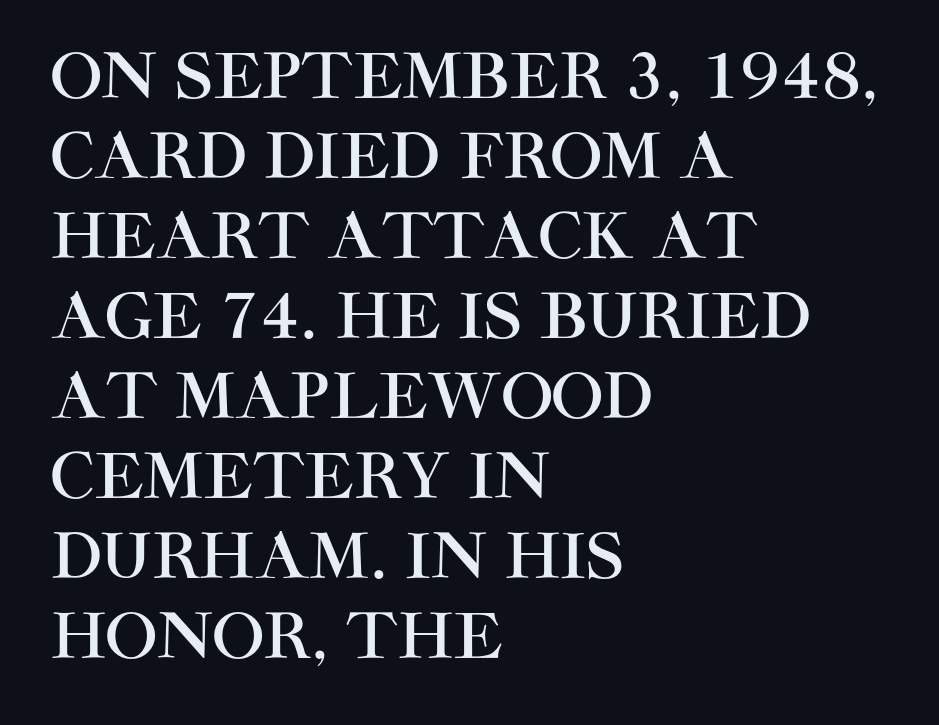
Q: Is the text italic (slanted)? A: No, it is upright.
Q: Is the typeface a serif or a sans-serif typeface? A: Sans-serif.
Q: Is the text underlined? A: No.
Q: How is the paragraph aligned? A: Left-aligned.
Q: Is the spacing between letters normal or unusually wide? A: Normal.
Q: Is the spacing between lines tight, normal or loose? A: Normal.
Q: Width (condensed, normal, or wide)? A: Normal.
Q: Stroke contrast? A: High.
Q: x-height? A: Large.
Q: Monospaced? A: No.
